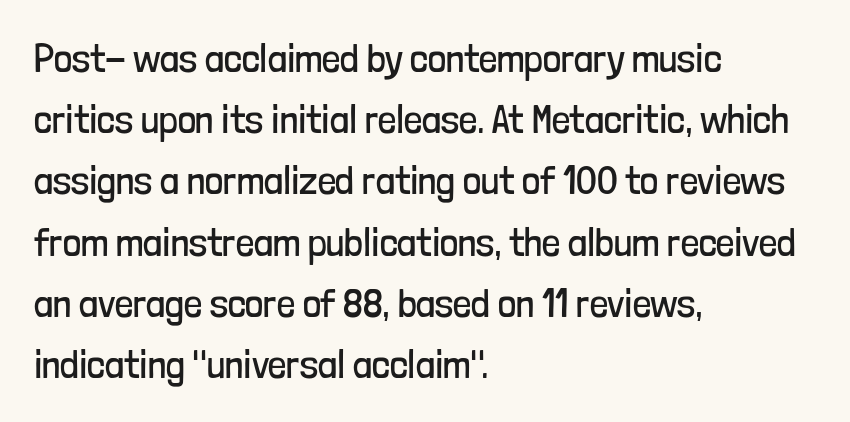
Q: Is the text bold? A: No.
Q: Is the text italic (slanted)? A: No, it is upright.
Q: Is the typeface a serif or a sans-serif typeface? A: Sans-serif.
Q: Is the text underlined? A: No.
Q: How is the paragraph aligned? A: Left-aligned.
Q: Is the spacing between letters normal or unusually wide? A: Normal.
Q: Is the spacing between lines tight, normal or loose? A: Normal.
Q: Width (condensed, normal, or wide)? A: Condensed.
Q: Stroke contrast? A: Low.
Q: x-height? A: Medium.
Q: Monospaced? A: No.
